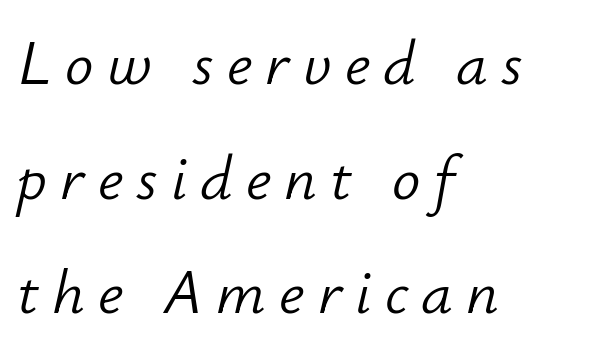
Letters rest on an invisible, unmarked baseline. Stems here are at most as thick as an everyday book face. Horizontal alignment here is leftward, the default for most running prose. The face used here is proportionally spaced, like ordinary book or web type. These lines have a slow, spaced-out rhythm from letter to letter. Would a proofreader flag this as italicized? Yes.
